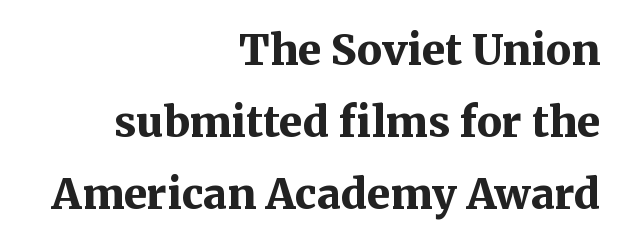
{"serif": "yes", "italic": "no", "bold": "yes", "weight": "bold", "width": "normal", "stroke_contrast": "medium", "x_height": "medium", "monospaced": "no", "underline": "no", "align": "right", "line_spacing_ratio": 1.71, "letter_spacing": "normal", "letter_spacing_em": 0.0, "glyph_px": 42}
